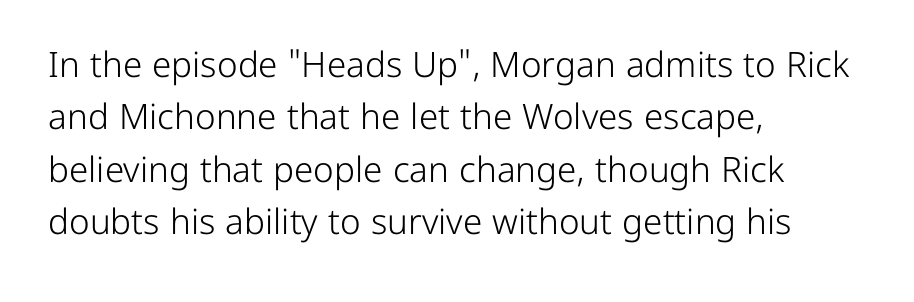
The image shows 35 px light sans-serif type, upright; set left-aligned, normal line spacing (1.5x), normal letter spacing, not underlined; low stroke contrast and a medium x-height.
